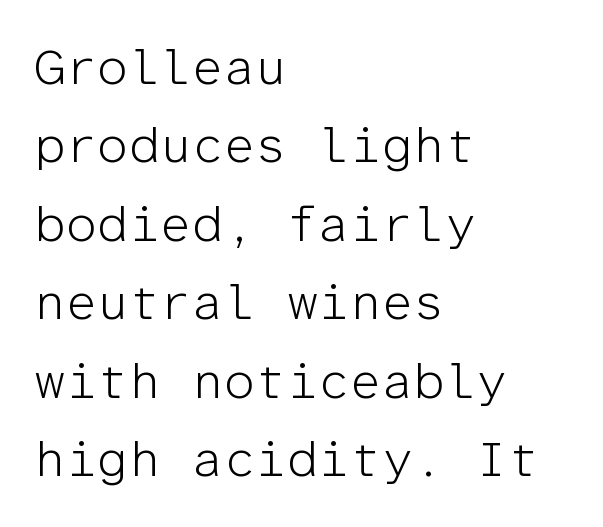
Q: Is the text bold? A: No.
Q: Is the text italic (slanted)? A: No, it is upright.
Q: Is the typeface a serif or a sans-serif typeface? A: Sans-serif.
Q: Is the text underlined? A: No.
Q: How is the paragraph aligned? A: Left-aligned.
Q: Is the spacing between letters normal or unusually wide? A: Normal.
Q: Is the spacing between lines tight, normal or loose? A: Normal.
Q: Width (condensed, normal, or wide)? A: Normal.
Q: Stroke contrast? A: Low.
Q: x-height? A: Medium.
Q: Monospaced? A: Yes.
